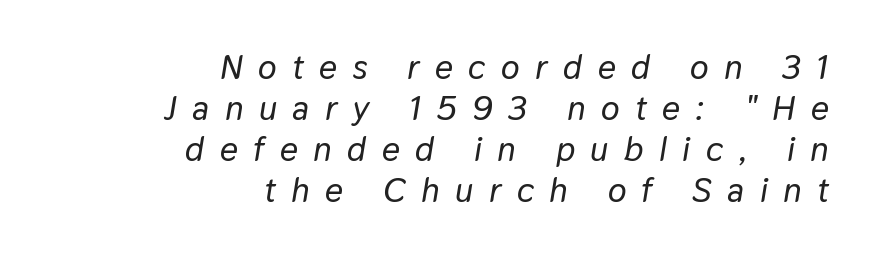
Casual observation: everything's shoved over to the right. Posture: slanted. This rendering widens character spacing well past its baseline value. Each row of text sits above clean, open space. The rendering uses natural spacing where letterforms have individual widths.
